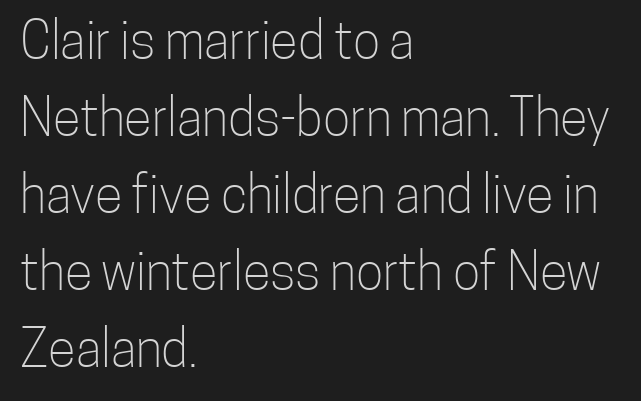
Visually the block forms a straight wall on the left and a jagged coastline on the right. Interline gaps are of average width in this sample. Nope, no serifs anywhere on these letters. The tracking reads as untouched default to a designer's eye.
